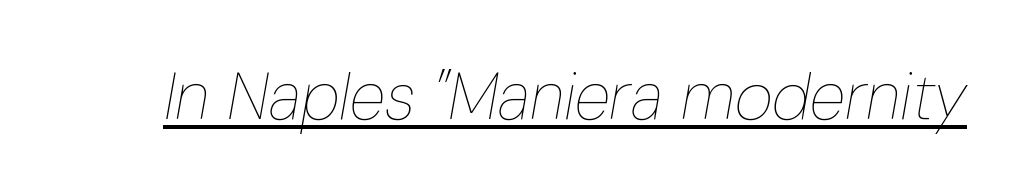
The image shows 66 px thin, condensed type, italic (leaning right); set normal letter spacing, underlined; low stroke contrast and a medium x-height.
